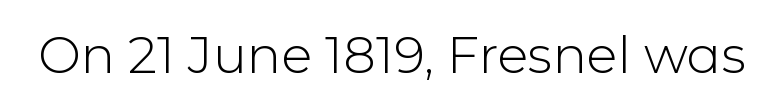
The image shows 51 px light sans-serif type, upright; set normal letter spacing, not underlined; low stroke contrast and a medium x-height.
